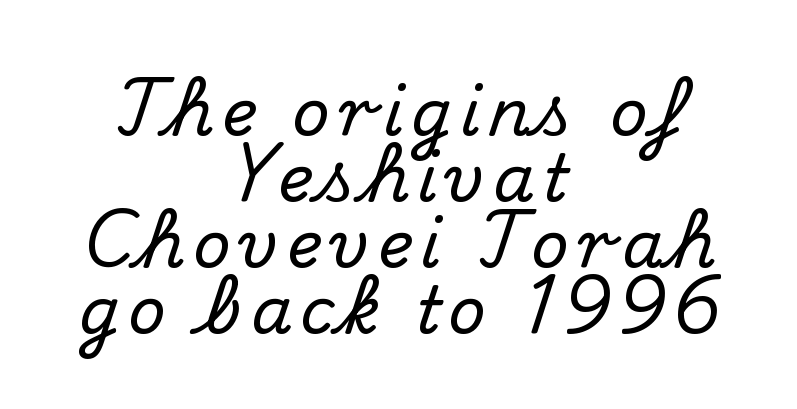
Q: Is the text italic (slanted)? A: Yes.
Q: Is the typeface a serif or a sans-serif typeface? A: Serif.
Q: Is the text underlined? A: No.
Q: How is the paragraph aligned? A: Centered.
Q: Is the spacing between lines tight, normal or loose? A: Tight.
Q: Width (condensed, normal, or wide)? A: Normal.
Q: Stroke contrast? A: Medium.
Q: x-height? A: Small.
Q: Monospaced? A: No.
